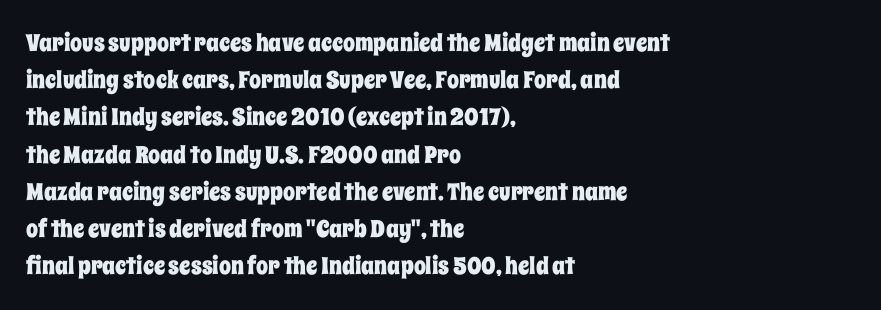
{"italic": "no", "underline": "no", "align": "left", "line_spacing": "normal", "line_spacing_ratio": 1.55, "letter_spacing": "normal", "letter_spacing_em": 0.0, "glyph_px": 24}
